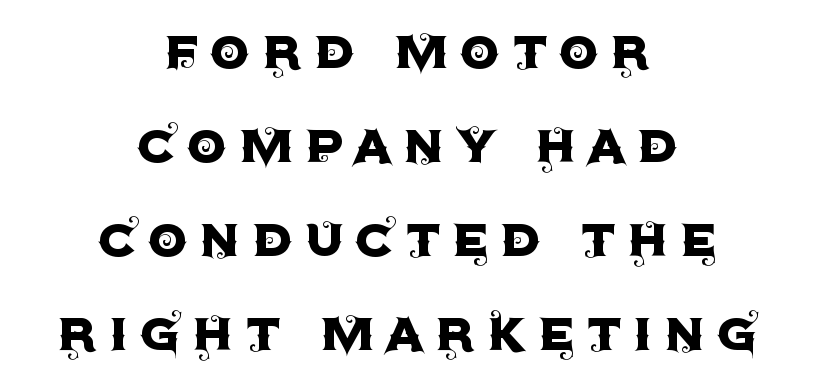
Each new line begins a customary step beneath the previous one. A clean baseline with only descenders dipping below it. Examine the stroke ends and you'll find no serifs. A centered setting, common on invitations and titles, is used for this passage.
